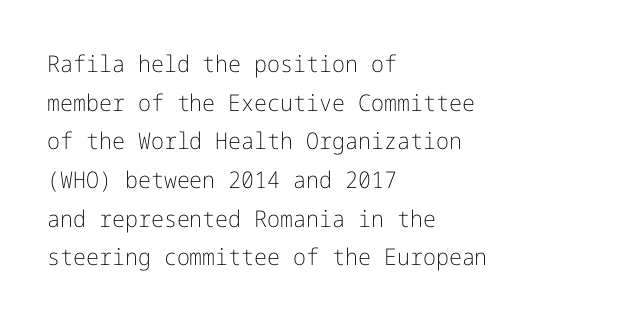
The image shows 23 px text type, upright; set left-aligned, normal line spacing (1.68x), normal letter spacing, not underlined.
